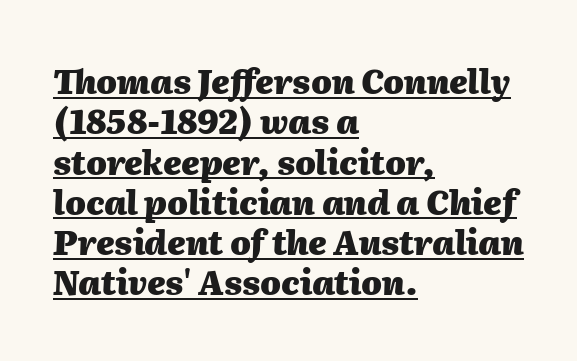
The image shows 33 px heavy type, italic (leaning right); set left-aligned, line spacing 1.22x, normal letter spacing, underlined; medium stroke contrast and a medium x-height.
